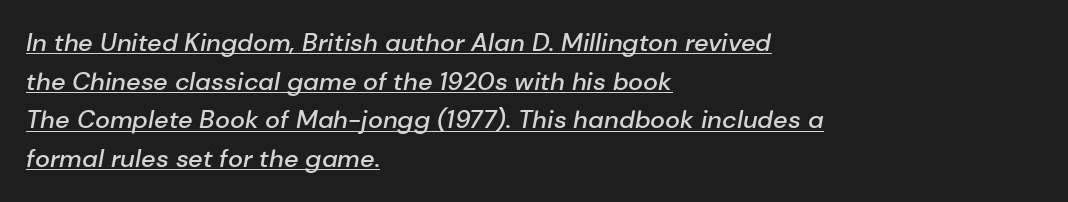
Every row of glyphs begins at an identical x-position on the left. There is no visible air inserted between adjacent glyphs. This is the in-between weight designers call semibold or demi. Interline gaps are of average width in this sample.
